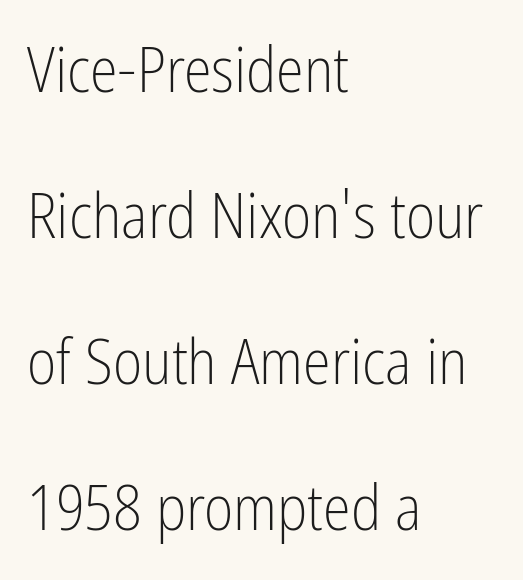
Q: Is the text bold? A: No.
Q: Is the text italic (slanted)? A: No, it is upright.
Q: Is the typeface a serif or a sans-serif typeface? A: Sans-serif.
Q: Is the text underlined? A: No.
Q: How is the paragraph aligned? A: Left-aligned.
Q: Is the spacing between letters normal or unusually wide? A: Normal.
Q: Is the spacing between lines tight, normal or loose? A: Loose.
Q: Width (condensed, normal, or wide)? A: Condensed.
Q: Stroke contrast? A: Low.
Q: x-height? A: Medium.
Q: Monospaced? A: No.
